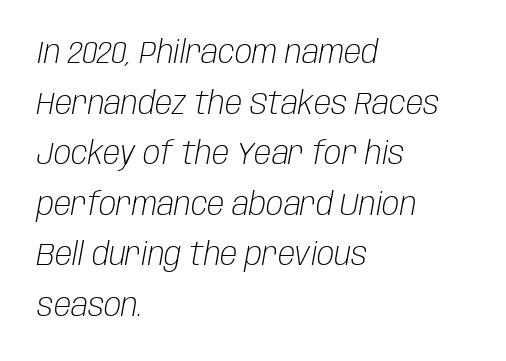
Q: Is the text bold? A: No.
Q: Is the text italic (slanted)? A: Yes, it leans right by about 10 degrees.
Q: Is the text underlined? A: No.
Q: How is the paragraph aligned? A: Left-aligned.
Q: Is the spacing between letters normal or unusually wide? A: Normal.
Q: Is the spacing between lines tight, normal or loose? A: Normal.
Q: Width (condensed, normal, or wide)? A: Condensed.
Q: Stroke contrast? A: Low.
Q: x-height? A: Large.
Q: Monospaced? A: No.
